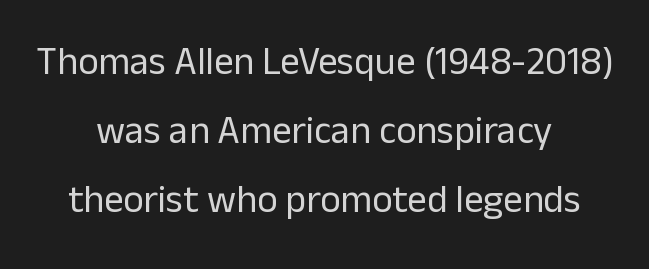
{"serif": "no", "italic": "no", "bold": "no", "weight": "regular", "width": "normal", "stroke_contrast": "low", "x_height": "medium", "monospaced": "no", "underline": "no", "align": "center", "line_spacing_ratio": 1.77, "letter_spacing": "normal", "letter_spacing_em": 0.0, "glyph_px": 39}
